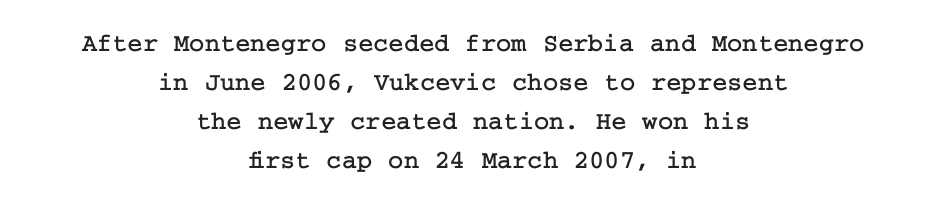
The image shows 26 px text type, upright; set centered, normal line spacing (1.5x), normal letter spacing, not underlined.
